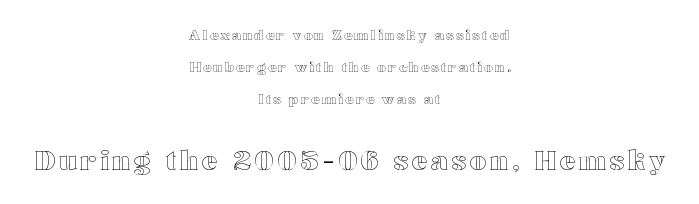
Q: Is the text italic (slanted)? A: No, it is upright.
Q: Is the text underlined? A: No.
Q: How is the paragraph aligned? A: Centered.
Q: Is the spacing between lines tight, normal or loose? A: Loose.
Q: Which block of text is set in a larger size, the first (top) or the second (bottom)? A: The second (bottom) one.
